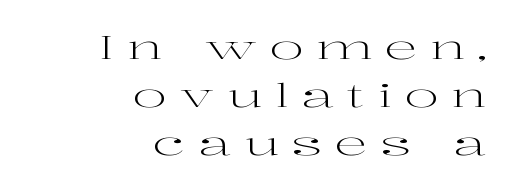
The image shows 32 px regular-weight, wide serif type, upright; set right-aligned, normal line spacing (1.5x), unusually wide letter spacing (+0.41 em), not underlined; high stroke contrast and a medium x-height.
